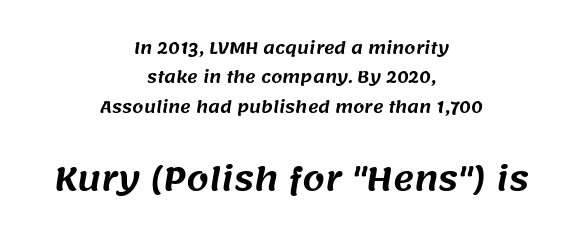
The image shows 32 px sans-serif type; set centered, line spacing 1.84x, normal letter spacing, not underlined; the second (bottom) block is 2.0x larger; medium stroke contrast and a large x-height.
